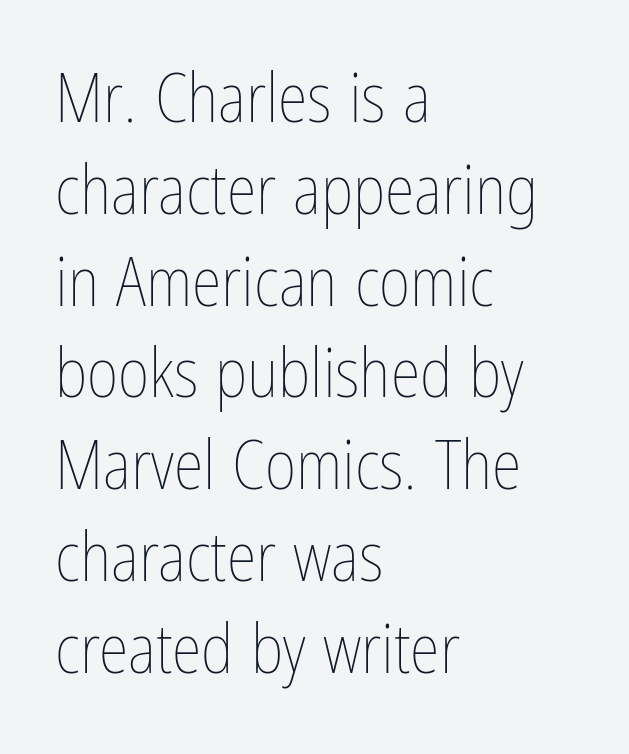
A clean baseline with only descenders dipping below it. The designer left line spacing at the default. The lettering stays uniformly vertical, giving the passage a roman look. Summary of weight: not heavy and not bold. Horizontal alignment here is leftward, the default for most running prose.
